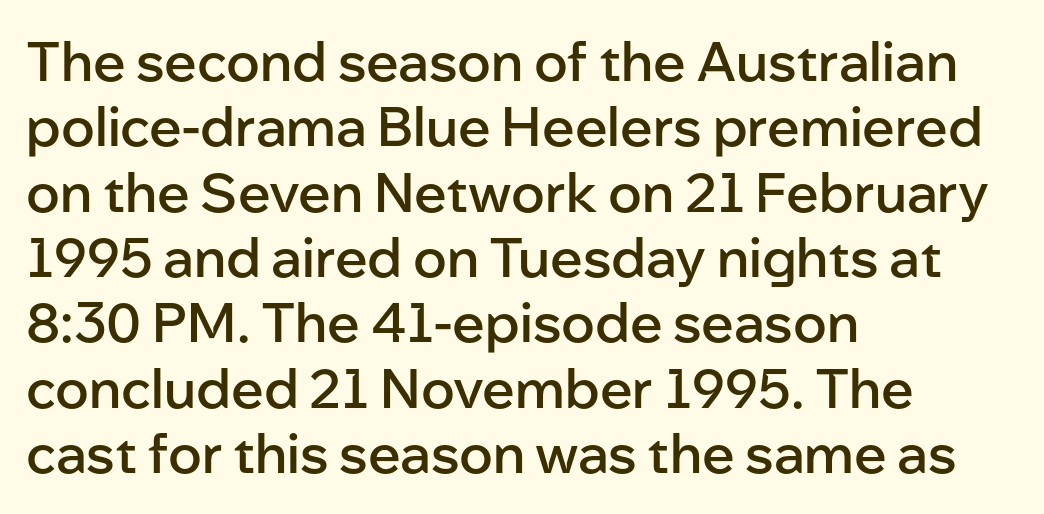
The tracking reads as untouched default to a designer's eye. Every stem runs plumb, perpendicular to the baseline. As a designer I'd log this as weight 600, semibold. Descender tails drop into unmarked territory. Which margin do the lines hug? The left one — the right edge is uneven.
